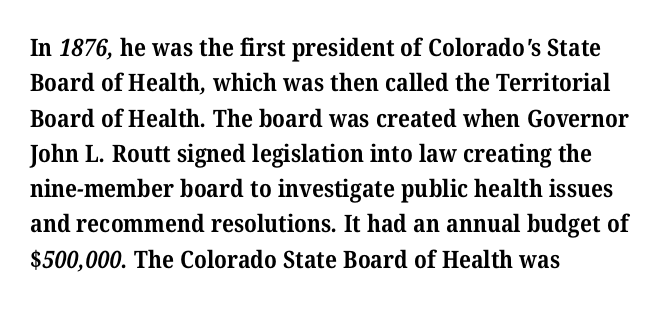
The image shows 24 px bold type; set left-aligned, normal line spacing (1.47x), normal letter spacing, not underlined.
